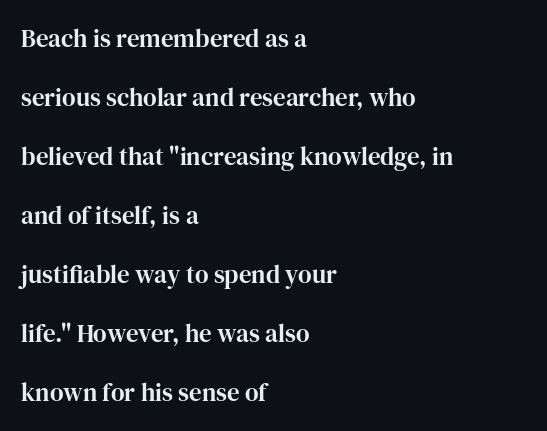
Q: Is the text italic (slanted)? A: No, it is upright.
Q: Is the text underlined? A: No.
Q: How is the paragraph aligned? A: Left-aligned.
Q: Is the spacing between letters normal or unusually wide? A: Normal.
Q: Is the spacing between lines tight, normal or loose? A: Loose.
